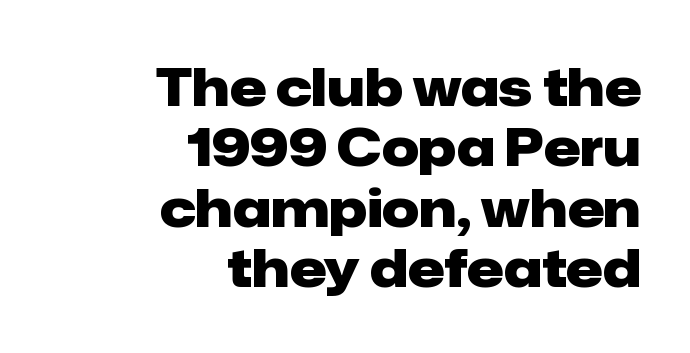
Q: Is the text bold? A: Yes.
Q: Is the text italic (slanted)? A: No, it is upright.
Q: Is the typeface a serif or a sans-serif typeface? A: Sans-serif.
Q: Is the text underlined? A: No.
Q: How is the paragraph aligned? A: Right-aligned.
Q: Is the spacing between letters normal or unusually wide? A: Normal.
Q: Width (condensed, normal, or wide)? A: Normal.
Q: Stroke contrast? A: Low.
Q: x-height? A: Medium.
Q: Monospaced? A: No.
